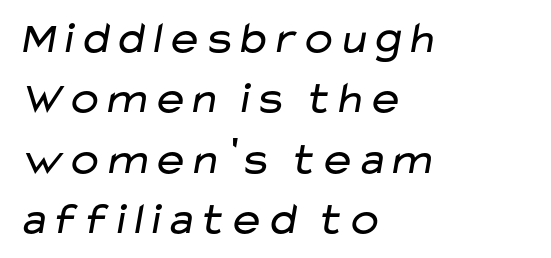
Q: Is the text bold? A: No.
Q: Is the typeface a serif or a sans-serif typeface? A: Sans-serif.
Q: Is the text underlined? A: No.
Q: How is the paragraph aligned? A: Left-aligned.
Q: Is the spacing between letters normal or unusually wide? A: Normal.
Q: Is the spacing between lines tight, normal or loose? A: Normal.
Q: Width (condensed, normal, or wide)? A: Wide.
Q: Stroke contrast? A: Low.
Q: x-height? A: Medium.
Q: Monospaced? A: No.
